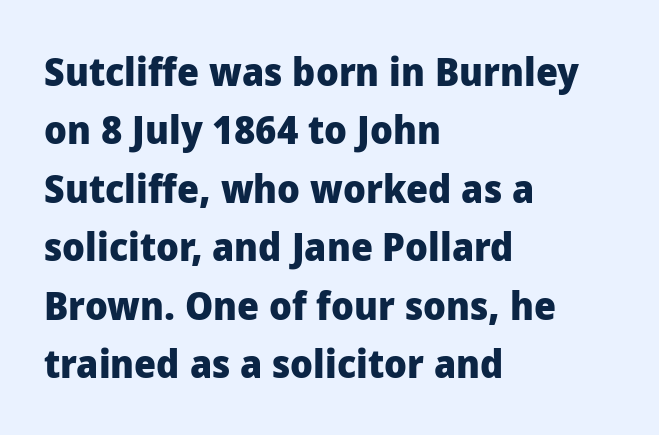
Q: Is the text bold? A: Yes.
Q: Is the text italic (slanted)? A: No, it is upright.
Q: Is the typeface a serif or a sans-serif typeface? A: Sans-serif.
Q: Is the text underlined? A: No.
Q: How is the paragraph aligned? A: Left-aligned.
Q: Is the spacing between letters normal or unusually wide? A: Normal.
Q: Is the spacing between lines tight, normal or loose? A: Normal.
Q: Width (condensed, normal, or wide)? A: Normal.
Q: Stroke contrast? A: Low.
Q: x-height? A: Medium.
Q: Monospaced? A: No.
